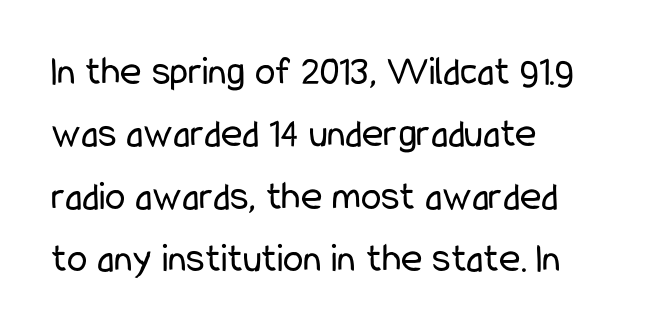
You can tell from the bare stems that sans-serif type was used. The passage shown is typed in a proportional face where columns would drift. Check the space under the baseline: it is left empty. Caption: standard tracking, unaltered.
